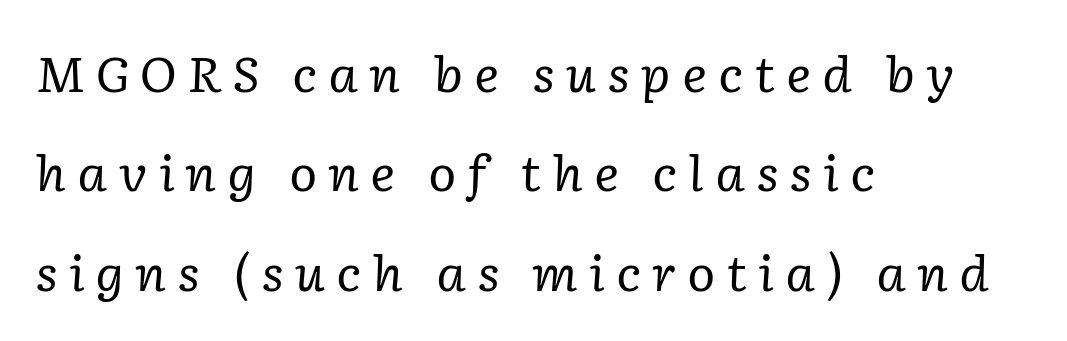
{"serif": "yes", "italic": "yes", "lean": "right", "slant_degrees": 2, "bold": "no", "weight": "regular", "width": "normal", "stroke_contrast": "low", "x_height": "medium", "monospaced": "no", "underline": "no", "align": "left", "line_spacing": "loose", "line_spacing_ratio": 2.07, "letter_spacing": "wide", "letter_spacing_em": 0.22, "glyph_px": 48}
